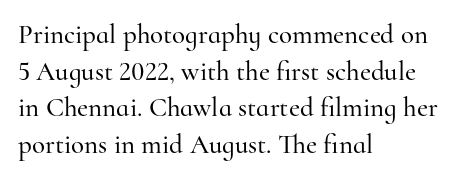
Alignment: flush left. The lettering stays uniformly vertical, giving the passage a roman look. The block of text has a typical density, with ordinary space between rows. Beneath every word, the page is bare. Compared with typical body copy, the letter spacing here is the same.
